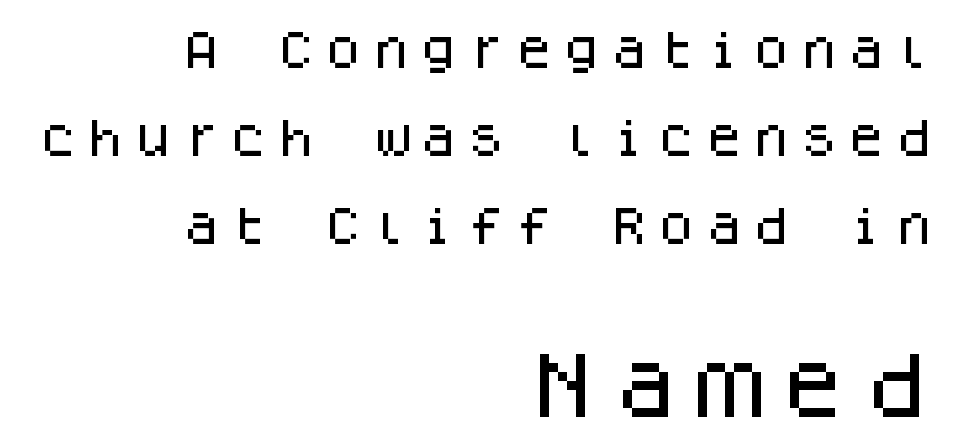
The image shows 72 px sans-serif type, upright, monospaced; set right-aligned, loose line spacing (2.15x), not underlined; the second (bottom) block is 1.76x larger; low stroke contrast and a large x-height.
